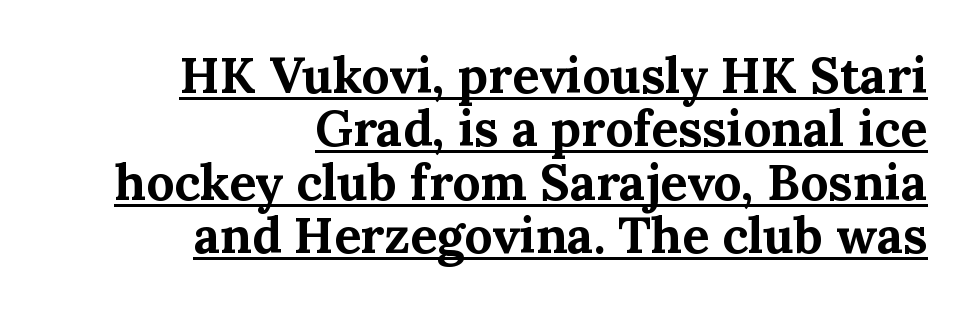
{"serif": "yes", "italic": "no", "bold": "yes", "weight": "bold", "width": "normal", "stroke_contrast": "medium", "x_height": "medium", "monospaced": "no", "underline": "yes", "align": "right", "line_spacing": "tight", "line_spacing_ratio": 1.07, "letter_spacing": "normal", "letter_spacing_em": 0.0, "glyph_px": 50}
